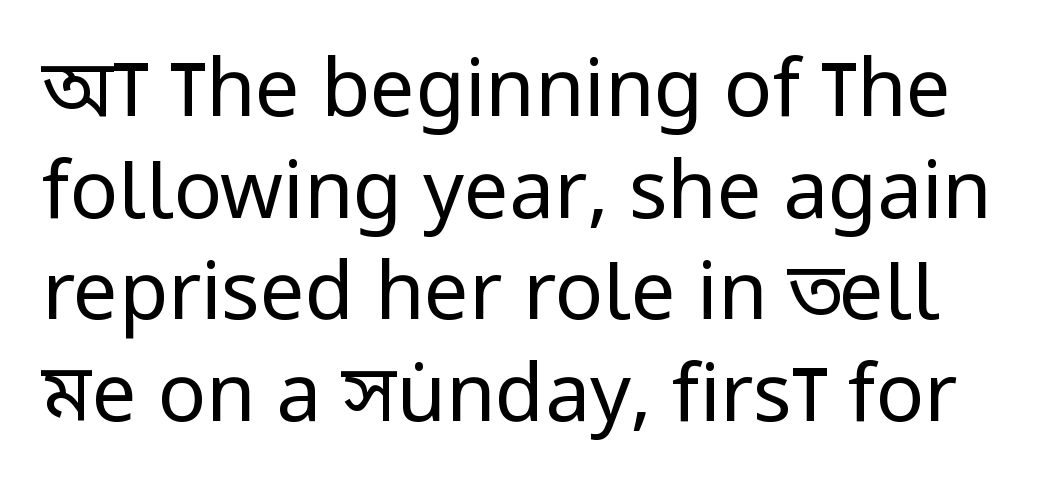
The image shows 80 px regular-weight, condensed sans-serif type, upright; set normal line spacing (1.27x), normal letter spacing, not underlined; low stroke contrast and a large x-height.
